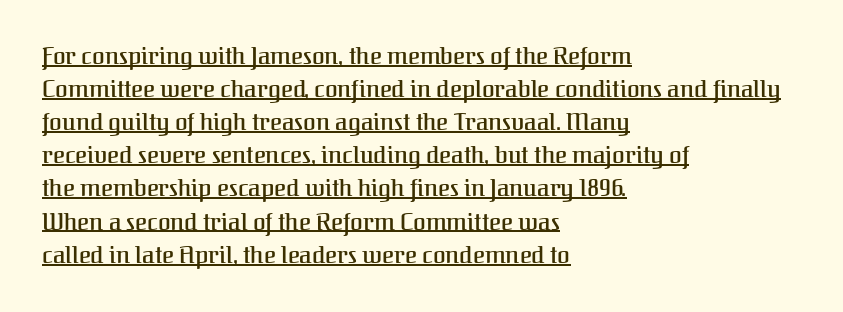
Q: Is the text italic (slanted)? A: No, it is upright.
Q: Is the text underlined? A: Yes.
Q: How is the paragraph aligned? A: Left-aligned.
Q: Is the spacing between letters normal or unusually wide? A: Normal.
Q: Is the spacing between lines tight, normal or loose? A: Normal.
